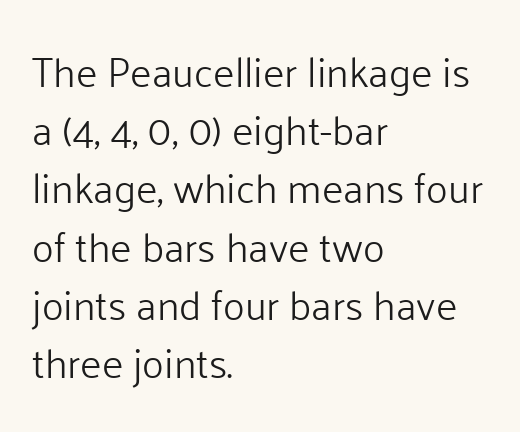
Q: Is the text bold? A: No.
Q: Is the text italic (slanted)? A: No, it is upright.
Q: Is the typeface a serif or a sans-serif typeface? A: Sans-serif.
Q: Is the text underlined? A: No.
Q: How is the paragraph aligned? A: Left-aligned.
Q: Is the spacing between letters normal or unusually wide? A: Normal.
Q: Is the spacing between lines tight, normal or loose? A: Normal.
Q: Width (condensed, normal, or wide)? A: Normal.
Q: Stroke contrast? A: Low.
Q: x-height? A: Medium.
Q: Monospaced? A: No.
